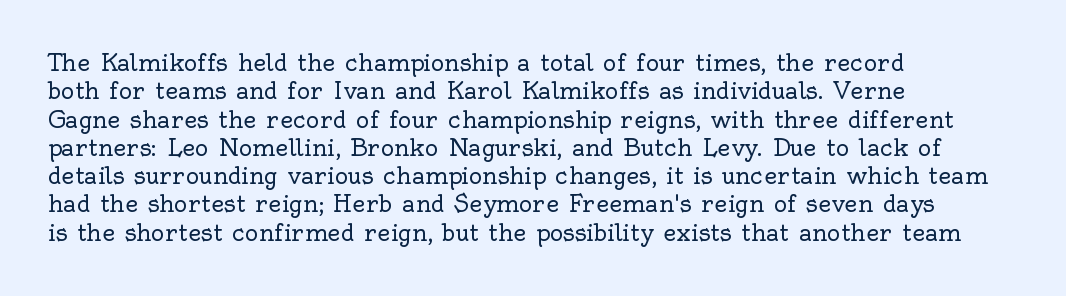
{"italic": "no", "bold": "no", "underline": "no", "align": "left", "line_spacing_ratio": 1.23, "letter_spacing": "normal", "letter_spacing_em": 0.0, "glyph_px": 23}
